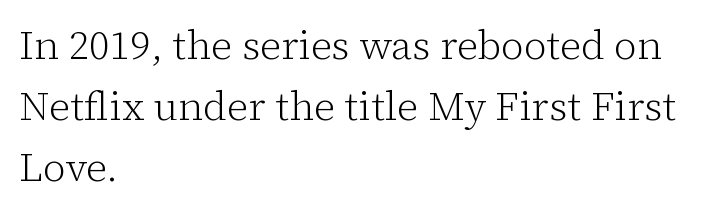
Q: Is the text bold? A: No.
Q: Is the text italic (slanted)? A: No, it is upright.
Q: Is the typeface a serif or a sans-serif typeface? A: Serif.
Q: Is the text underlined? A: No.
Q: How is the paragraph aligned? A: Left-aligned.
Q: Is the spacing between letters normal or unusually wide? A: Normal.
Q: Is the spacing between lines tight, normal or loose? A: Normal.
Q: Width (condensed, normal, or wide)? A: Normal.
Q: Stroke contrast? A: Low.
Q: x-height? A: Medium.
Q: Monospaced? A: No.
